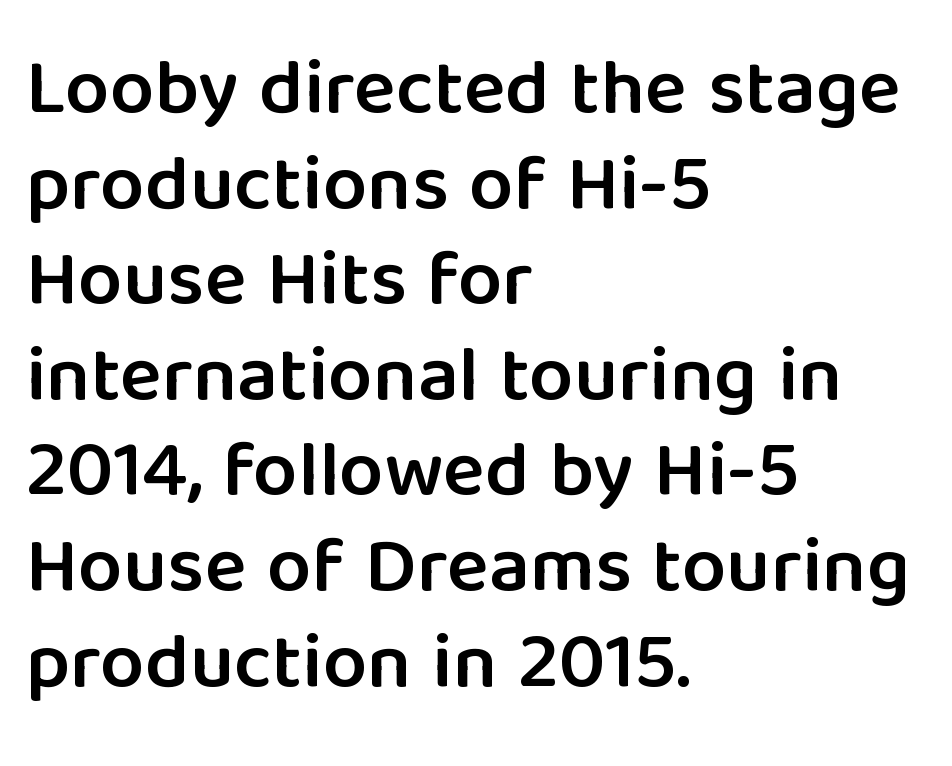
{"serif": "no", "italic": "no", "bold": "semi", "weight": "semibold", "width": "normal", "stroke_contrast": "low", "x_height": "medium", "monospaced": "no", "underline": "no", "align": "left", "line_spacing_ratio": 1.21, "letter_spacing": "normal", "letter_spacing_em": 0.0, "glyph_px": 79}
